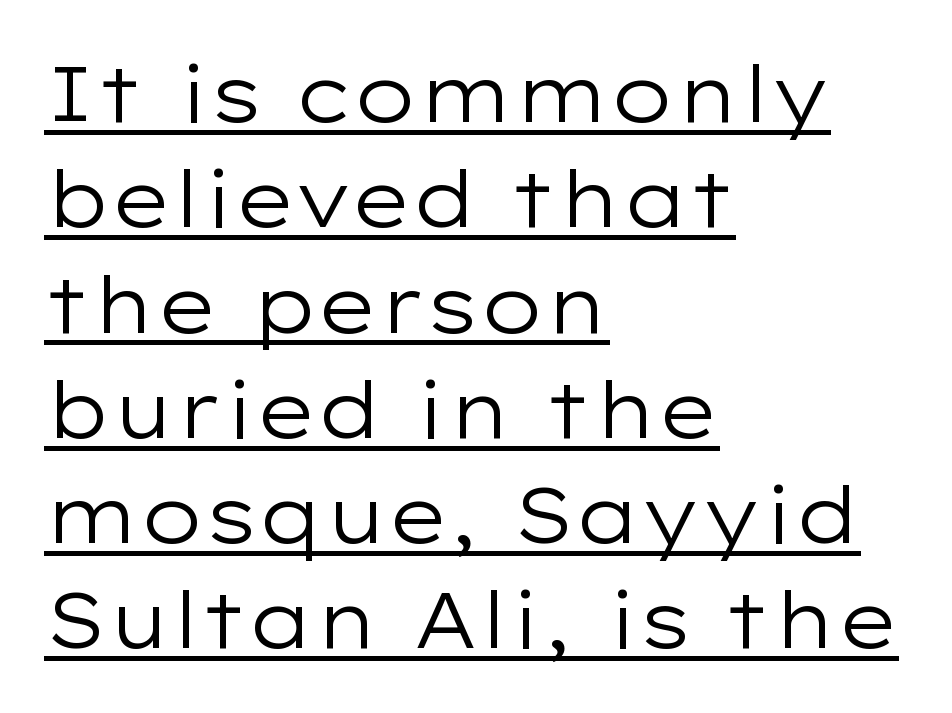
Q: Is the text bold? A: No.
Q: Is the text italic (slanted)? A: No, it is upright.
Q: Is the typeface a serif or a sans-serif typeface? A: Sans-serif.
Q: Is the text underlined? A: Yes.
Q: How is the paragraph aligned? A: Left-aligned.
Q: Is the spacing between letters normal or unusually wide? A: Normal.
Q: Is the spacing between lines tight, normal or loose? A: Normal.
Q: Width (condensed, normal, or wide)? A: Wide.
Q: Stroke contrast? A: Low.
Q: x-height? A: Medium.
Q: Monospaced? A: No.
